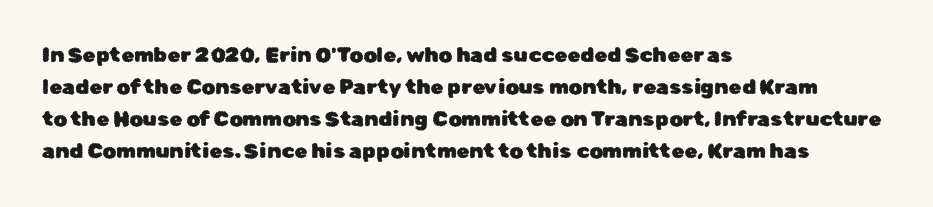
The image shows 21 px text type, upright; set left-aligned, normal line spacing (1.53x), normal letter spacing, not underlined.
